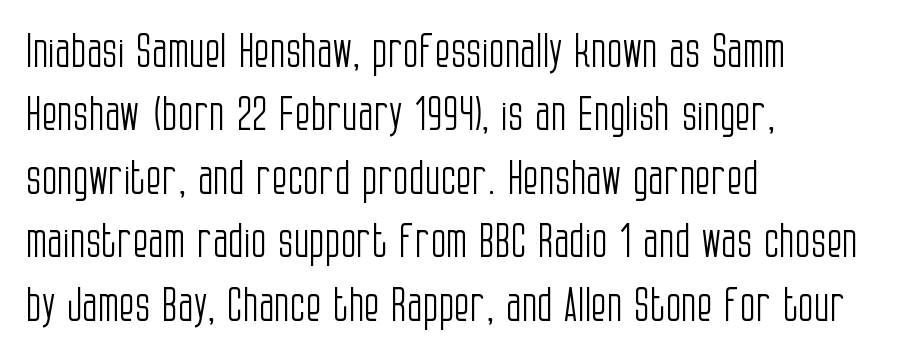
Honestly, the row spacing looks completely unremarkable. Think of a printed novel: that variable character pitch is what you see here. Left-aligned paragraph, ragged on the right. Unlike a traditional serif, this face leaves its strokes unadorned. The zone under the glyphs is completely vacant. Weight: regular or lighter.
